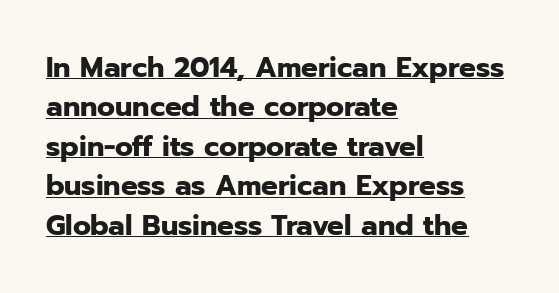
{"serif": "no", "italic": "no", "bold": "yes", "weight": "heavy", "width": "normal", "stroke_contrast": "low", "x_height": "medium", "monospaced": "no", "underline": "yes", "align": "left", "line_spacing": "normal", "line_spacing_ratio": 1.41, "letter_spacing": "normal", "letter_spacing_em": 0.0, "glyph_px": 28}
